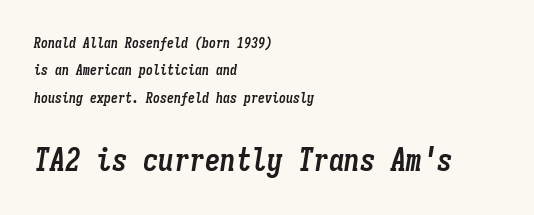
The image shows 31 px semibold, condensed type, italic (leaning right), monospaced; set left-aligned, loose line spacing (1.96x), normal letter spacing, not underlined; the second (bottom) block is 2.21x larger; low stroke contrast and a medium x-height.
